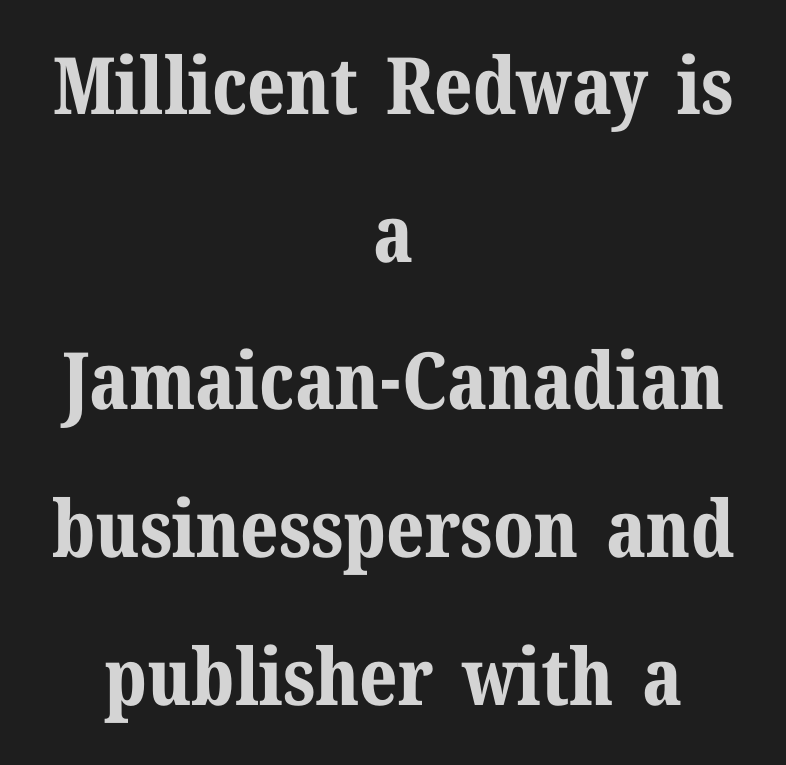
{"serif": "yes", "italic": "no", "bold": "yes", "weight": "bold", "width": "normal", "stroke_contrast": "medium", "x_height": "medium", "monospaced": "no", "underline": "no", "align": "center", "line_spacing_ratio": 1.87, "letter_spacing": "normal", "letter_spacing_em": 0.0, "glyph_px": 79}
